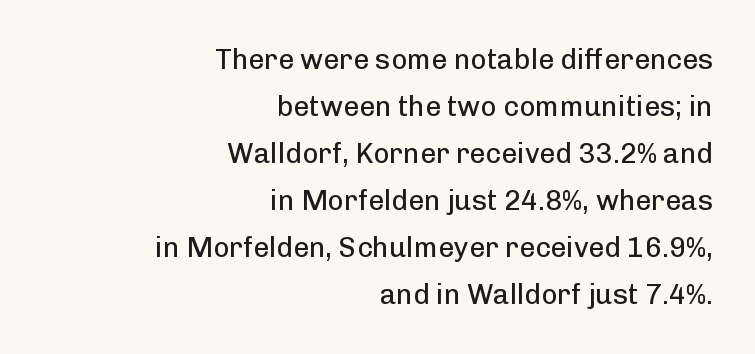
Q: Is the text bold? A: No.
Q: Is the text italic (slanted)? A: No, it is upright.
Q: Is the typeface a serif or a sans-serif typeface? A: Sans-serif.
Q: Is the text underlined? A: No.
Q: How is the paragraph aligned? A: Right-aligned.
Q: Is the spacing between letters normal or unusually wide? A: Normal.
Q: Is the spacing between lines tight, normal or loose? A: Normal.
Q: Width (condensed, normal, or wide)? A: Normal.
Q: Stroke contrast? A: Low.
Q: x-height? A: Medium.
Q: Monospaced? A: No.
